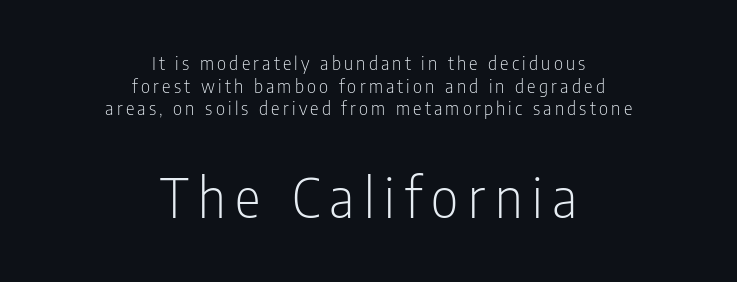
The image shows 54 px light, condensed sans-serif type, upright; set centered, normal line spacing (1.26x), not underlined; the second (bottom) block is 3.0x larger; low stroke contrast and a medium x-height.
